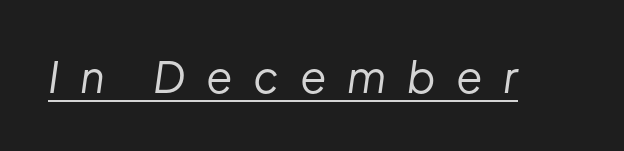
Spacing verdict: proportional, widths tailored to each character. Heft: none added — not bold. Slanted lettering throughout. Look at the tracking — it's clearly loosened, letters drifting apart. In designer terms, the underline attribute is active on this setting.
